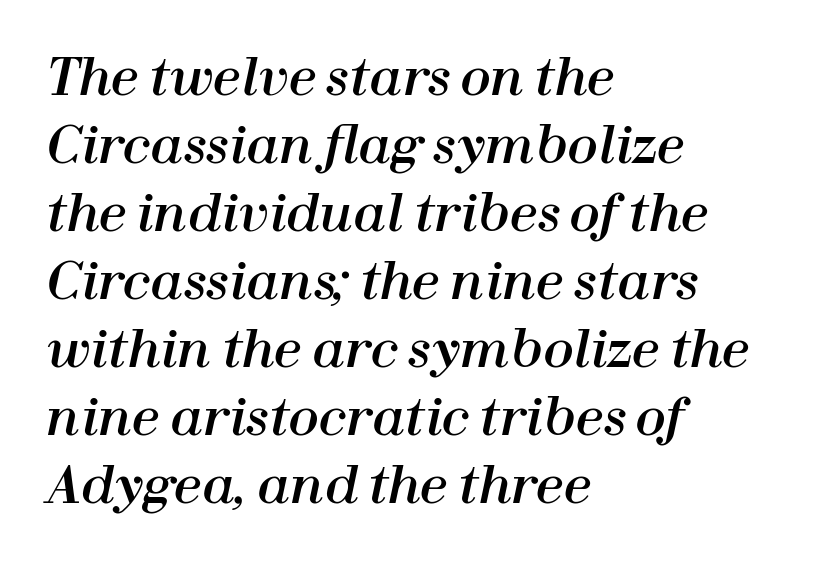
Type without underlining. The passage shown is typed in a proportional face where columns would drift. The text carries the slant typical of an italic or oblique font. Compared with a centered layout, this one pins lines to the left instead. A typesetter would call this leading conventional body-copy spacing.
